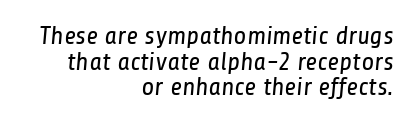
Q: Is the text bold? A: No.
Q: Is the text underlined? A: No.
Q: How is the paragraph aligned? A: Right-aligned.
Q: Is the spacing between letters normal or unusually wide? A: Normal.
Q: Is the spacing between lines tight, normal or loose? A: Tight.
